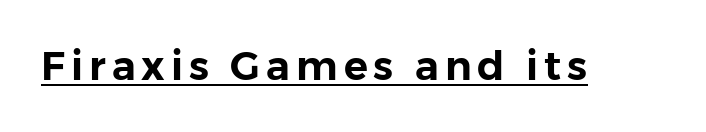
The image shows 40 px sans-serif type, upright; set underlined; low stroke contrast and a medium x-height.
